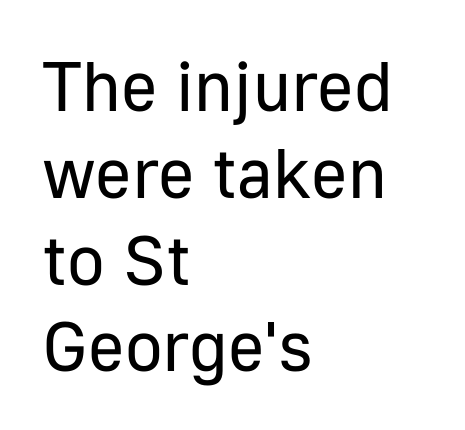
Q: Is the text bold? A: No.
Q: Is the text italic (slanted)? A: No, it is upright.
Q: Is the typeface a serif or a sans-serif typeface? A: Sans-serif.
Q: Is the text underlined? A: No.
Q: How is the paragraph aligned? A: Left-aligned.
Q: Is the spacing between letters normal or unusually wide? A: Normal.
Q: Width (condensed, normal, or wide)? A: Normal.
Q: Stroke contrast? A: Low.
Q: x-height? A: Medium.
Q: Monospaced? A: No.
